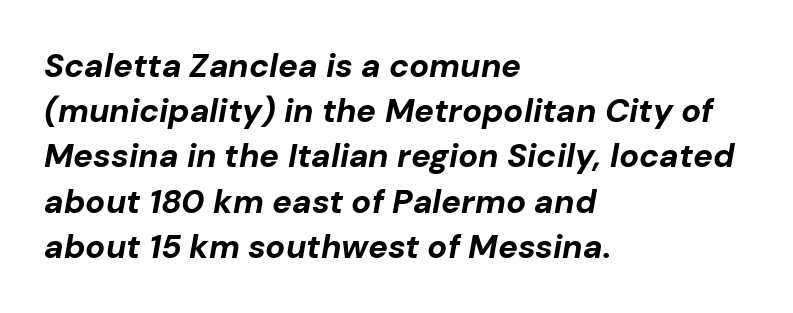
{"italic": "yes", "lean": "right", "slant_degrees": 10, "bold": "yes", "weight": "bold", "width": "normal", "stroke_contrast": "low", "x_height": "medium", "monospaced": "no", "underline": "no", "align": "left", "line_spacing": "normal", "line_spacing_ratio": 1.37, "letter_spacing": "normal", "letter_spacing_em": 0.0, "glyph_px": 33}
